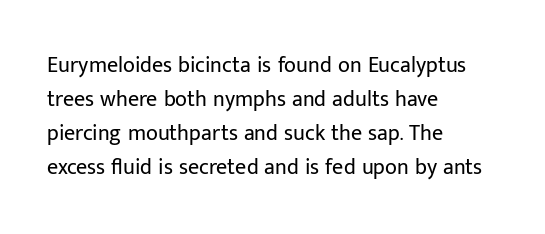
Caption: multi-line text, flush left, ragged right. Rendered with straight, roman letterforms. Beneath every word, the page is bare. Weight: not bold — regular or lighter. Nobody touched the tracking dial on this one. Vertically, the passage feels balanced, rows spaced as you'd expect.
